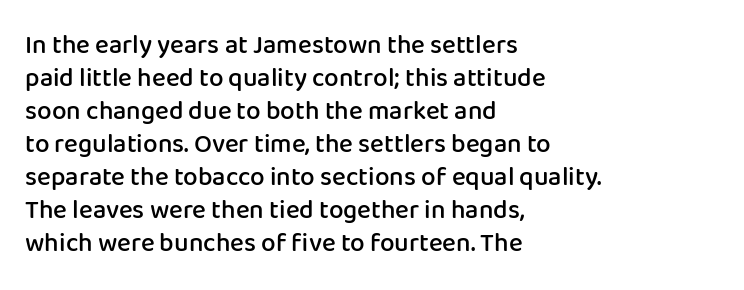
{"italic": "no", "bold": "semi", "underline": "no", "align": "left", "line_spacing": "normal", "line_spacing_ratio": 1.27, "letter_spacing": "normal", "letter_spacing_em": 0.0, "glyph_px": 26}
